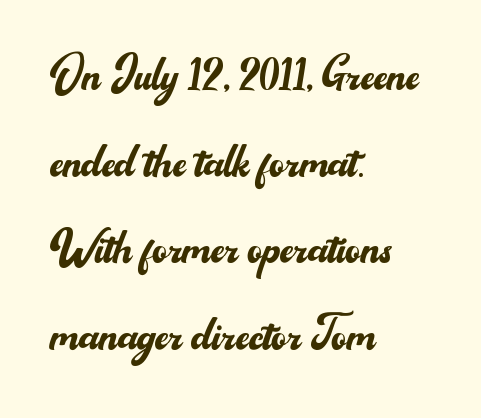
The image shows 57 px regular-weight sans-serif type; set left-aligned, normal line spacing (1.52x), normal letter spacing, not underlined; medium stroke contrast and a small x-height.
